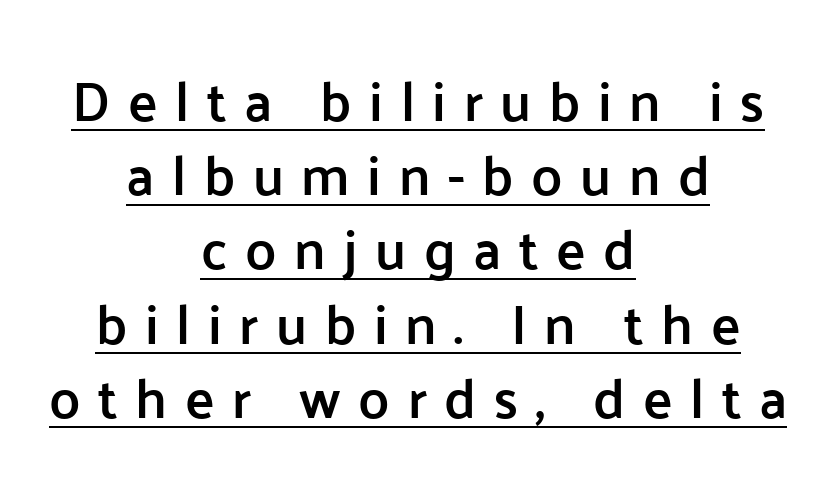
Quick note: interline space is typical. Think of a printed novel: that variable character pitch is what you see here. If you folded the block vertically in half, each line would mirror itself in length. Each word looks stretched out because of the extra space between its letters.
